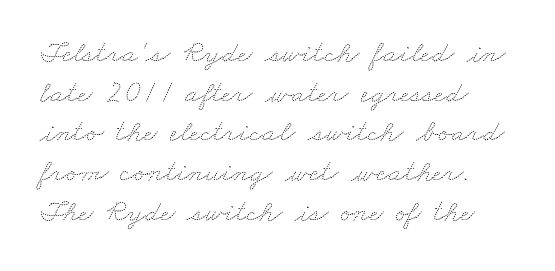
Is the letter spacing exaggerated? No — it looks like the ordinary default. Think of a printed novel: that variable character pitch is what you see here. The passage shown is not underscored anywhere. Where is the straight margin? On the left. These glyphs show unthickened strokes, regular width or finer.
